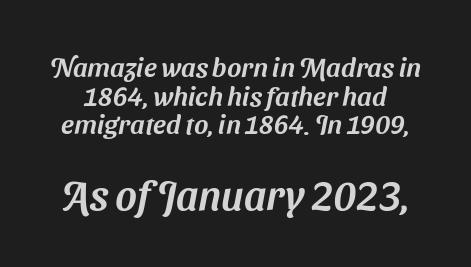
{"serif": "no", "width": "normal", "stroke_contrast": "medium", "x_height": "medium", "monospaced": "no", "underline": "no", "line_spacing": "tight", "line_spacing_ratio": 1.06, "letter_spacing": "normal", "letter_spacing_em": 0.0, "larger_block": "second", "size_ratio": 1.52, "glyph_px": 41}
